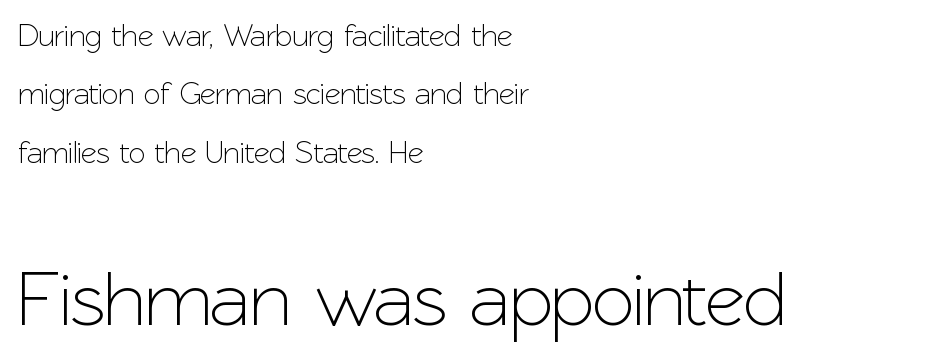
Q: Is the text italic (slanted)? A: No, it is upright.
Q: Is the typeface a serif or a sans-serif typeface? A: Sans-serif.
Q: Is the text underlined? A: No.
Q: How is the paragraph aligned? A: Left-aligned.
Q: Is the spacing between letters normal or unusually wide? A: Normal.
Q: Which block of text is set in a larger size, the first (top) or the second (bottom)? A: The second (bottom) one.
Q: Width (condensed, normal, or wide)? A: Normal.
Q: Stroke contrast? A: Low.
Q: x-height? A: Medium.
Q: Monospaced? A: No.
